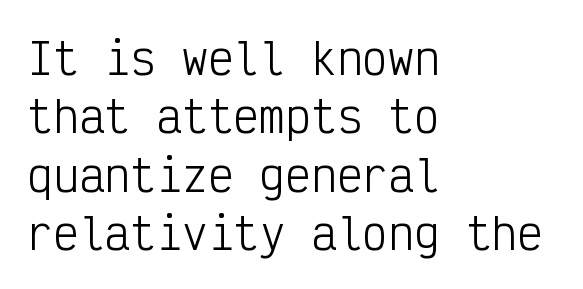
Q: Is the text bold? A: No.
Q: Is the text italic (slanted)? A: No, it is upright.
Q: Is the typeface a serif or a sans-serif typeface? A: Sans-serif.
Q: Is the text underlined? A: No.
Q: How is the paragraph aligned? A: Left-aligned.
Q: Is the spacing between letters normal or unusually wide? A: Normal.
Q: Is the spacing between lines tight, normal or loose? A: Normal.
Q: Width (condensed, normal, or wide)? A: Condensed.
Q: Stroke contrast? A: Low.
Q: x-height? A: Medium.
Q: Monospaced? A: Yes.
